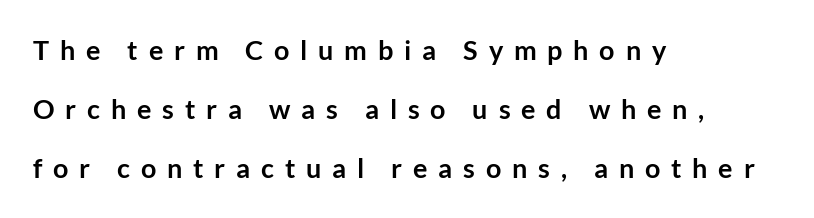
Caption: bold face, heavy strokes. The lettering stays uniformly vertical, giving the passage a roman look. Airy leading. Leftover space on each line is placed entirely after the last word. Loose tracking; the words dissolve into strings of separated letters. Letters rest on an invisible, unmarked baseline.
